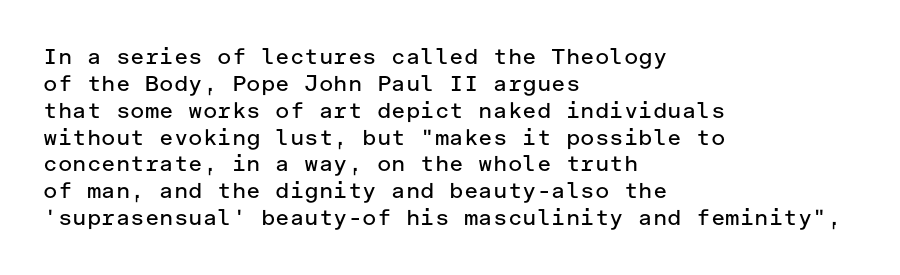
{"italic": "no", "bold": "no", "underline": "no", "align": "left", "line_spacing_ratio": 1.22, "letter_spacing": "normal", "letter_spacing_em": 0.0, "glyph_px": 22}
